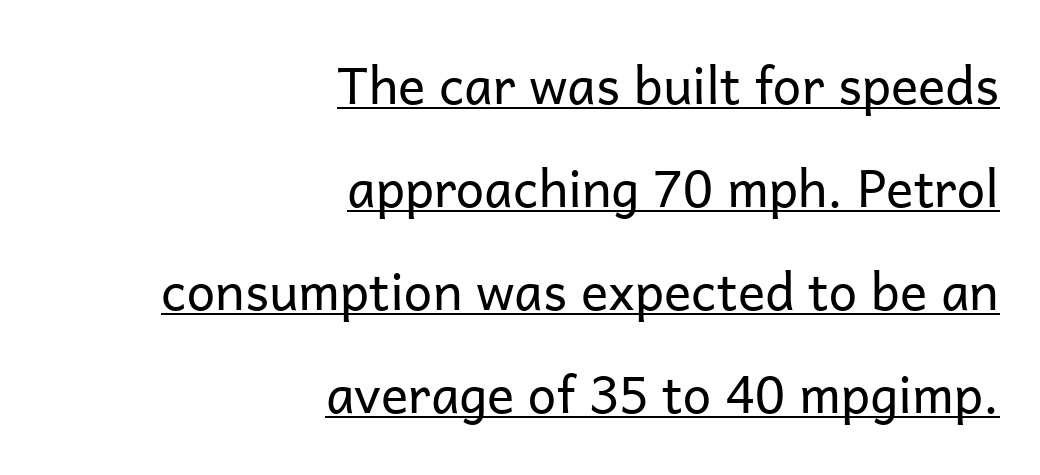
Q: Is the text bold? A: No.
Q: Is the text italic (slanted)? A: No, it is upright.
Q: Is the typeface a serif or a sans-serif typeface? A: Sans-serif.
Q: Is the text underlined? A: Yes.
Q: How is the paragraph aligned? A: Right-aligned.
Q: Is the spacing between letters normal or unusually wide? A: Normal.
Q: Is the spacing between lines tight, normal or loose? A: Loose.
Q: Width (condensed, normal, or wide)? A: Normal.
Q: Stroke contrast? A: Low.
Q: x-height? A: Medium.
Q: Monospaced? A: No.
